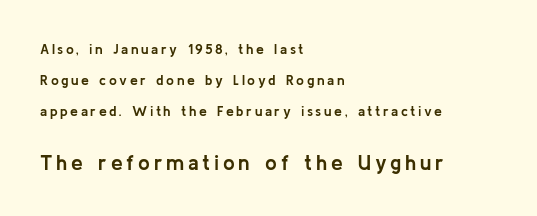
Q: Is the text bold? A: Yes.
Q: Is the text italic (slanted)? A: No, it is upright.
Q: Is the text underlined? A: No.
Q: How is the paragraph aligned? A: Left-aligned.
Q: Is the spacing between lines tight, normal or loose? A: Loose.
Q: Which block of text is set in a larger size, the first (top) or the second (bottom)? A: The second (bottom) one.
